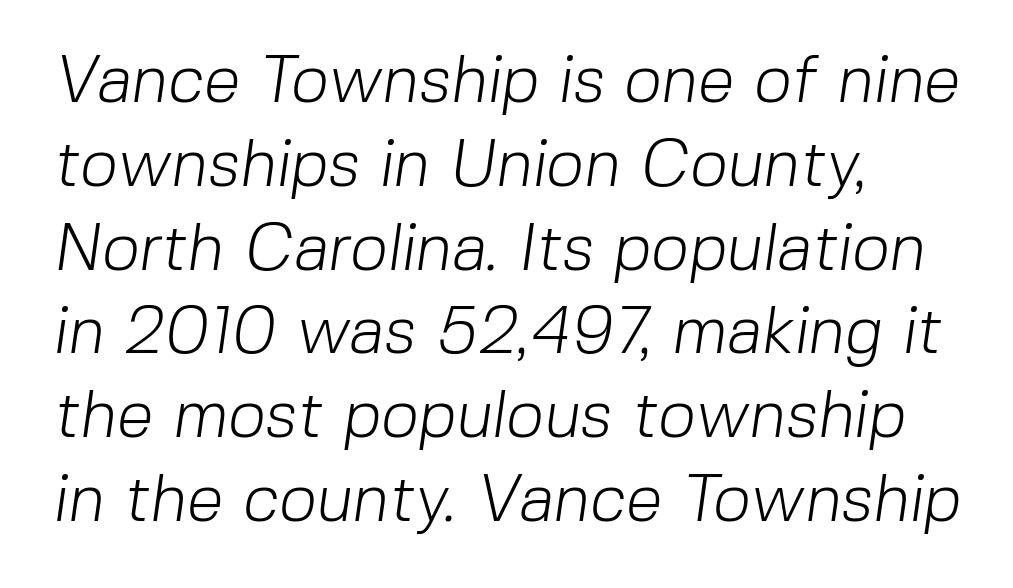
{"serif": "no", "bold": "no", "weight": "light", "width": "normal", "stroke_contrast": "low", "x_height": "medium", "monospaced": "no", "underline": "no", "align": "left", "line_spacing": "normal", "line_spacing_ratio": 1.27, "letter_spacing": "normal", "letter_spacing_em": 0.0, "glyph_px": 66}
